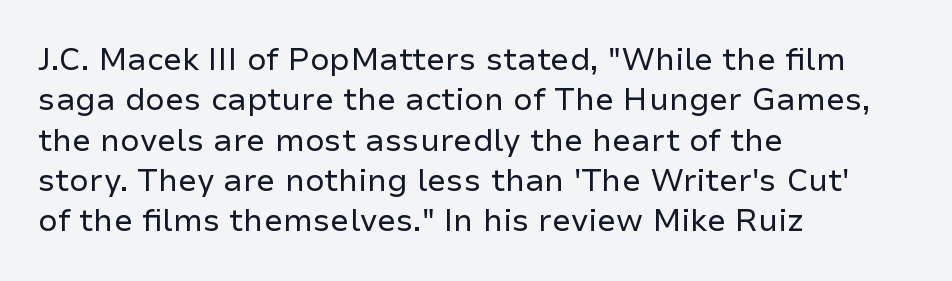
Q: Is the text bold? A: No.
Q: Is the text italic (slanted)? A: No, it is upright.
Q: Is the typeface a serif or a sans-serif typeface? A: Sans-serif.
Q: Is the text underlined? A: No.
Q: How is the paragraph aligned? A: Left-aligned.
Q: Is the spacing between letters normal or unusually wide? A: Normal.
Q: Is the spacing between lines tight, normal or loose? A: Normal.
Q: Width (condensed, normal, or wide)? A: Normal.
Q: Stroke contrast? A: Low.
Q: x-height? A: Medium.
Q: Monospaced? A: No.
